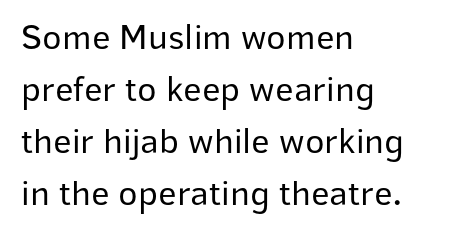
Q: Is the text bold? A: No.
Q: Is the text italic (slanted)? A: No, it is upright.
Q: Is the typeface a serif or a sans-serif typeface? A: Sans-serif.
Q: Is the text underlined? A: No.
Q: How is the paragraph aligned? A: Left-aligned.
Q: Is the spacing between letters normal or unusually wide? A: Normal.
Q: Is the spacing between lines tight, normal or loose? A: Normal.
Q: Width (condensed, normal, or wide)? A: Normal.
Q: Stroke contrast? A: Low.
Q: x-height? A: Medium.
Q: Monospaced? A: No.
